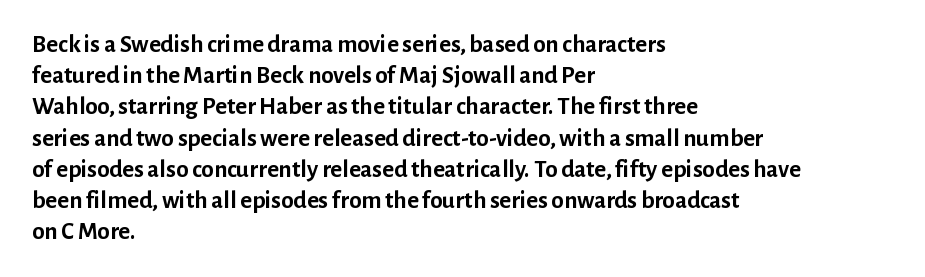
{"italic": "no", "bold": "yes", "underline": "no", "align": "left", "line_spacing": "normal", "line_spacing_ratio": 1.25, "letter_spacing": "normal", "letter_spacing_em": 0.0, "glyph_px": 25}
